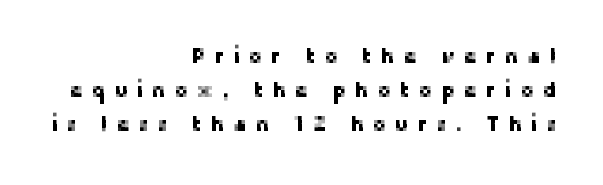
This sample uses expanded letter spacing, leaving extra air between glyphs. Visually the block forms a straight wall on the right and a jagged coastline on the left. Vertical strokes here are truly vertical. In terms of leading, this rendering sits right in the middle.
